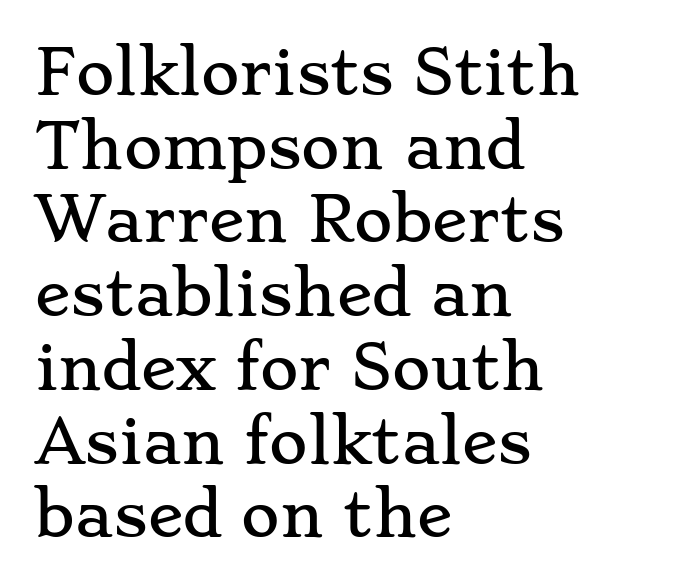
This sample is left-justified, so line endings fall wherever the words run out. Underline: absent. Between one letter and the next there's only the usual sliver of space. Designer's note — italics off, roman on.
